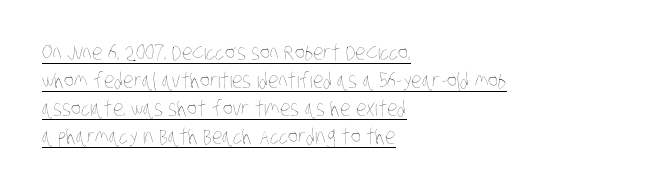
{"bold": "no", "underline": "yes", "align": "left", "line_spacing": "normal", "line_spacing_ratio": 1.34, "letter_spacing": "normal", "letter_spacing_em": 0.0, "glyph_px": 21}
